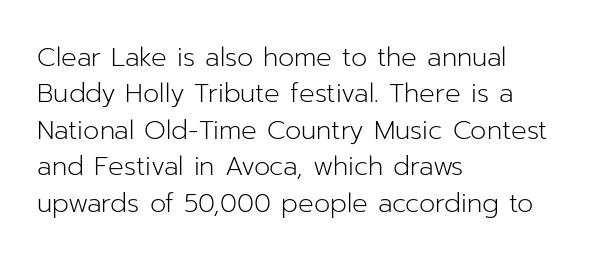
{"italic": "no", "bold": "no", "underline": "no", "align": "left", "line_spacing": "normal", "line_spacing_ratio": 1.4, "letter_spacing": "normal", "letter_spacing_em": 0.0, "glyph_px": 26}
